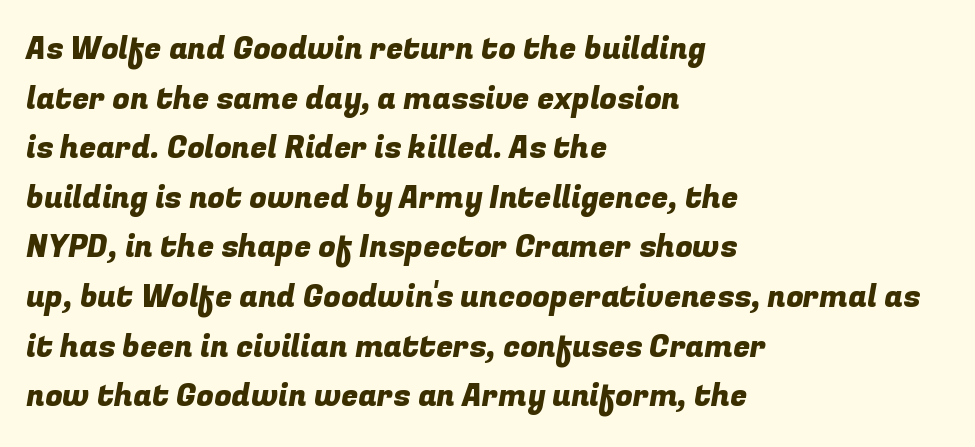
Typographically, this falls in the sans-serif category. Each new line begins a customary step beneath the previous one. The lines are quadded left. Plain, unruled lines of type.
